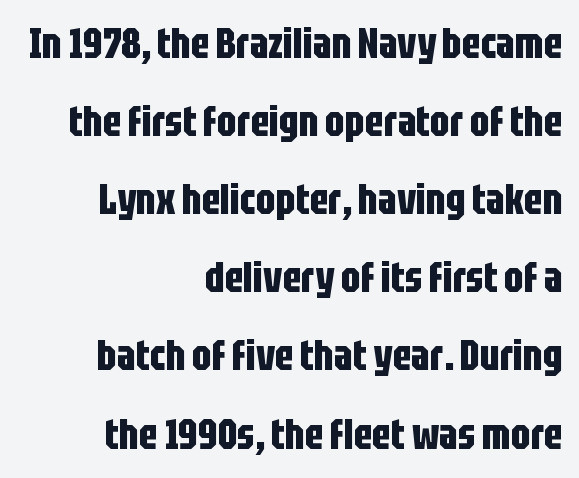
Q: Is the text bold? A: Yes.
Q: Is the text italic (slanted)? A: No, it is upright.
Q: Is the typeface a serif or a sans-serif typeface? A: Sans-serif.
Q: Is the text underlined? A: No.
Q: How is the paragraph aligned? A: Right-aligned.
Q: Is the spacing between letters normal or unusually wide? A: Normal.
Q: Width (condensed, normal, or wide)? A: Condensed.
Q: Stroke contrast? A: Low.
Q: x-height? A: Large.
Q: Monospaced? A: No.
